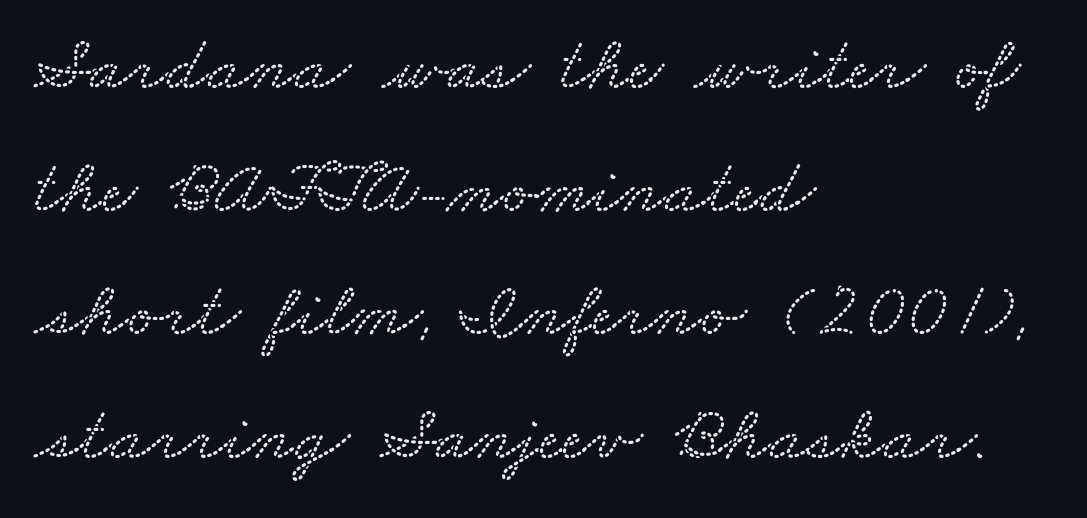
{"serif": "yes", "width": "wide", "stroke_contrast": "medium", "x_height": "small", "monospaced": "no", "underline": "no", "align": "left", "line_spacing": "normal", "line_spacing_ratio": 1.6, "letter_spacing": "normal", "letter_spacing_em": 0.0, "glyph_px": 77}
